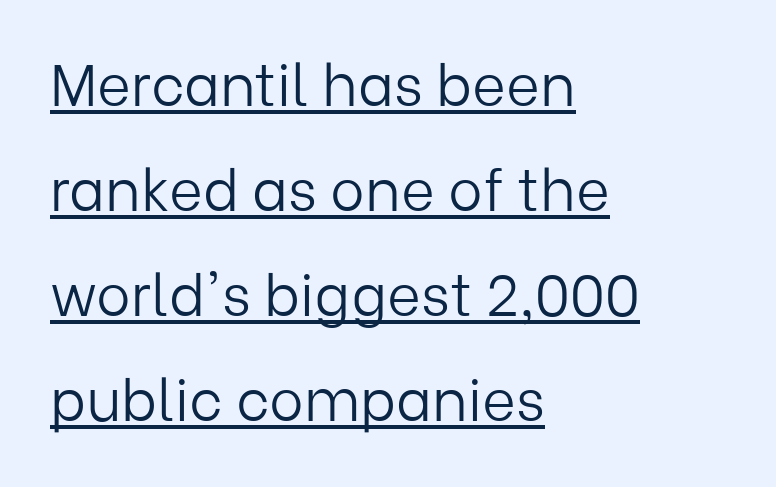
Q: Is the text bold? A: No.
Q: Is the text italic (slanted)? A: No, it is upright.
Q: Is the typeface a serif or a sans-serif typeface? A: Sans-serif.
Q: Is the text underlined? A: Yes.
Q: How is the paragraph aligned? A: Left-aligned.
Q: Is the spacing between letters normal or unusually wide? A: Normal.
Q: Width (condensed, normal, or wide)? A: Normal.
Q: Stroke contrast? A: Low.
Q: x-height? A: Medium.
Q: Monospaced? A: No.
